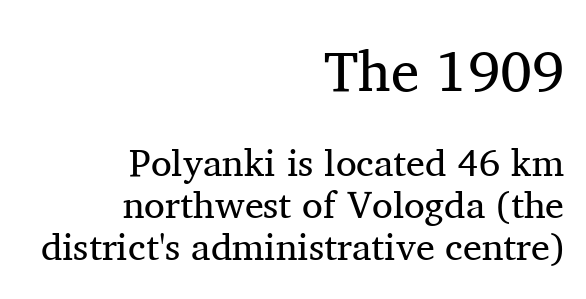
The image shows 57 px regular-weight serif type, upright; set right-aligned, tight line spacing (1.1x), normal letter spacing, not underlined; the first (top) block is 1.5x larger; medium stroke contrast and a medium x-height.
